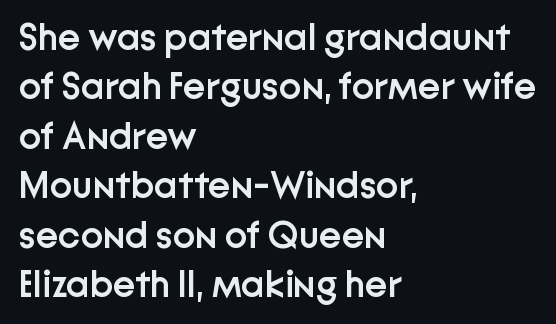
{"serif": "no", "italic": "no", "bold": "semi", "weight": "semibold", "width": "normal", "stroke_contrast": "low", "x_height": "medium", "monospaced": "no", "underline": "no", "align": "left", "line_spacing": "normal", "line_spacing_ratio": 1.3, "letter_spacing": "normal", "letter_spacing_em": 0.0, "glyph_px": 38}
